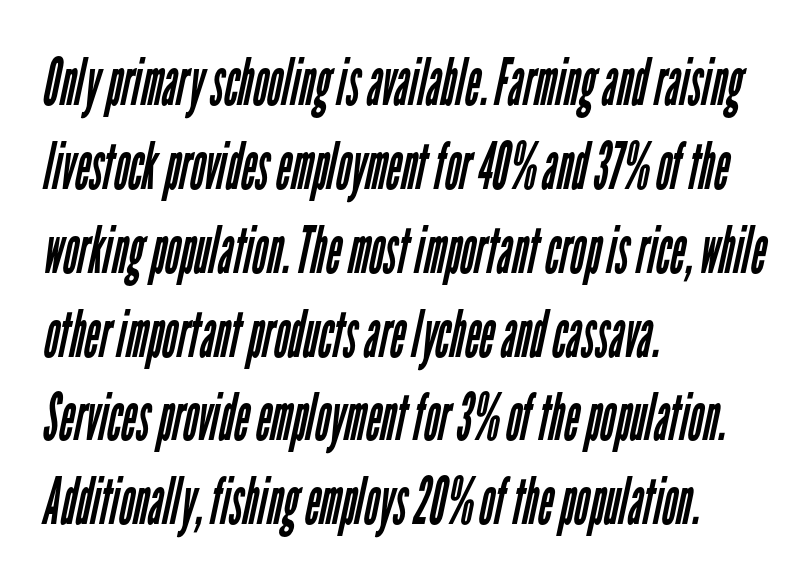
{"serif": "no", "bold": "no", "weight": "regular", "width": "condensed", "stroke_contrast": "low", "x_height": "medium", "monospaced": "no", "underline": "no", "align": "left", "line_spacing": "normal", "line_spacing_ratio": 1.29, "letter_spacing": "normal", "letter_spacing_em": 0.0, "glyph_px": 65}
